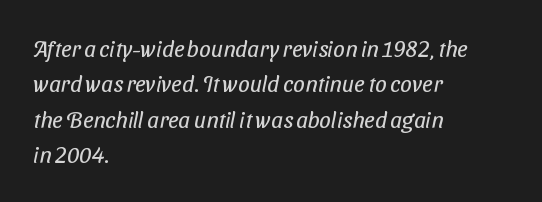
{"bold": "no", "underline": "no", "align": "left", "line_spacing": "normal", "line_spacing_ratio": 1.54, "letter_spacing": "normal", "letter_spacing_em": 0.0, "glyph_px": 23}
